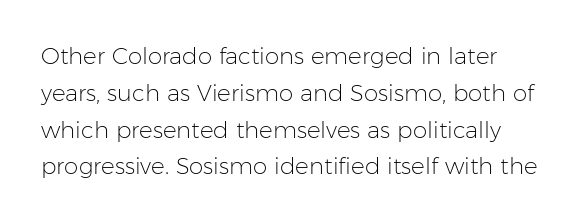
Words appear dense and cohesive because spacing is normal. On a weight scale, this lands at 450 or below. One glance says typical: line gaps are just what's usual. The axis of the letterforms is exactly vertical.
